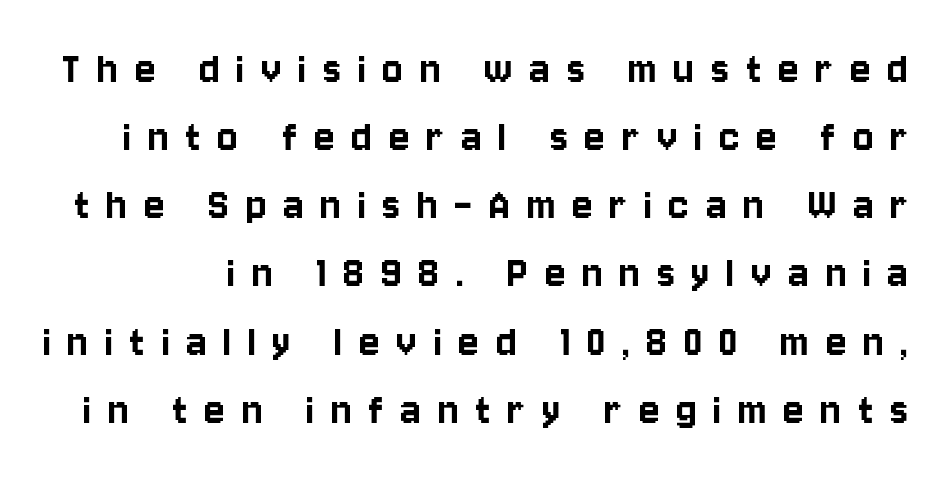
{"serif": "no", "italic": "no", "width": "condensed", "stroke_contrast": "low", "x_height": "large", "monospaced": "no", "underline": "no", "line_spacing": "normal", "line_spacing_ratio": 1.42, "letter_spacing": "wide", "letter_spacing_em": 0.35, "glyph_px": 48}
